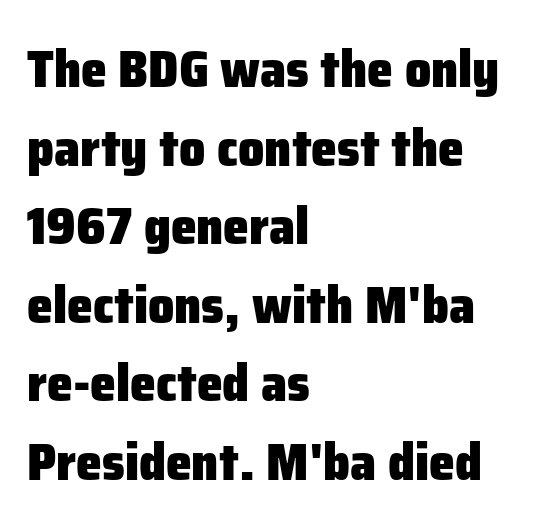
The image shows 52 px heavy sans-serif type, upright; set left-aligned, normal line spacing (1.51x), normal letter spacing, not underlined; low stroke contrast and a medium x-height.
